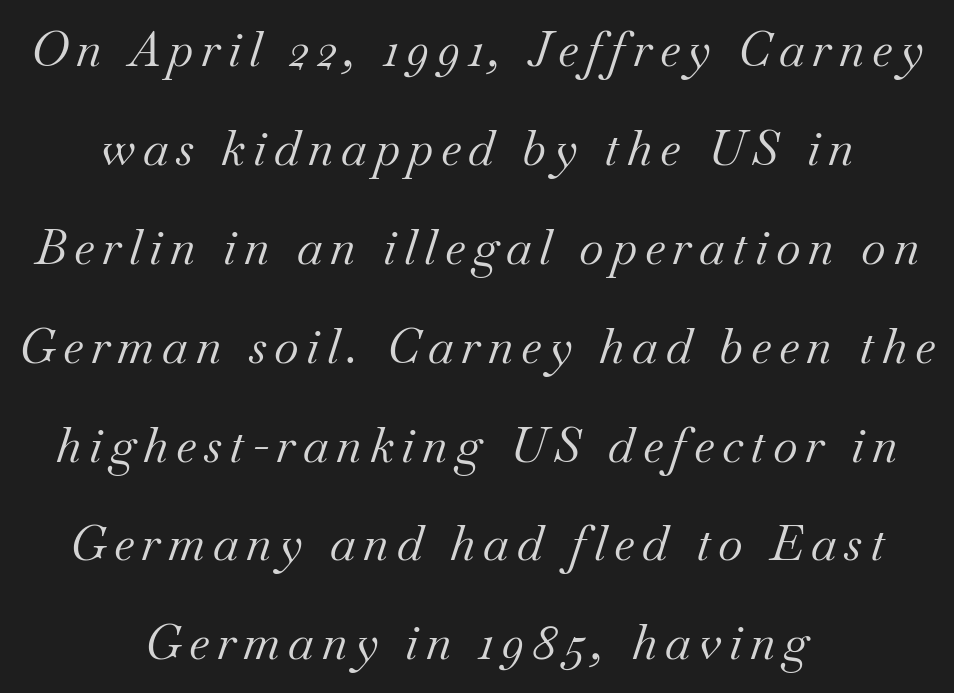
The image shows 48 px regular-weight serif type, italic (leaning right); set centered, loose line spacing (2.06x), not underlined; medium stroke contrast and a small x-height.
